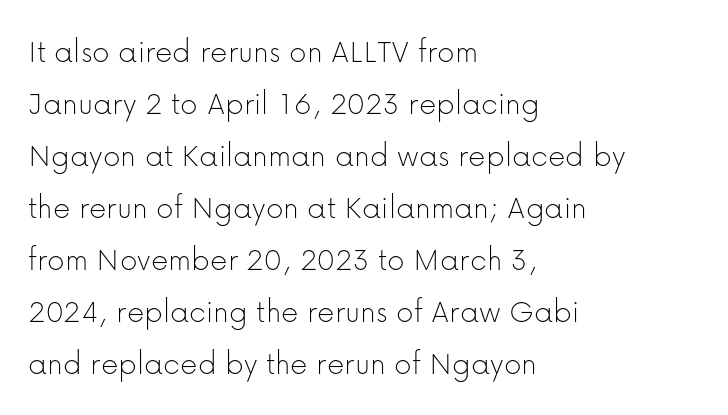
The image shows 34 px thin sans-serif type, upright; set left-aligned, normal line spacing (1.53x), normal letter spacing, not underlined; low stroke contrast and a medium x-height.
